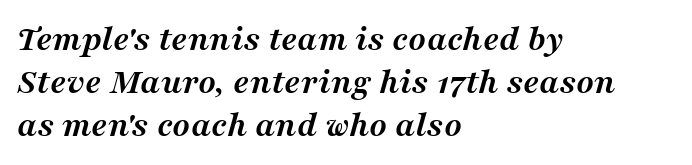
The image shows 37 px semibold serif type, italic (leaning right); set left-aligned, line spacing 1.16x, normal letter spacing, not underlined; medium stroke contrast and a medium x-height.
